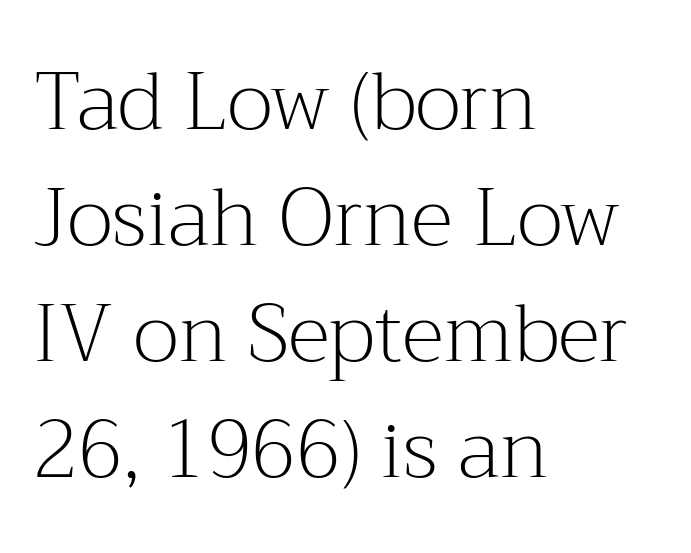
Small tapered or slab feet sit at the stroke ends, so this counts as serif. Short note: letters normally spaced. A typesetter would call this proportional, since set widths differ per character. The zone under the glyphs is completely vacant.
